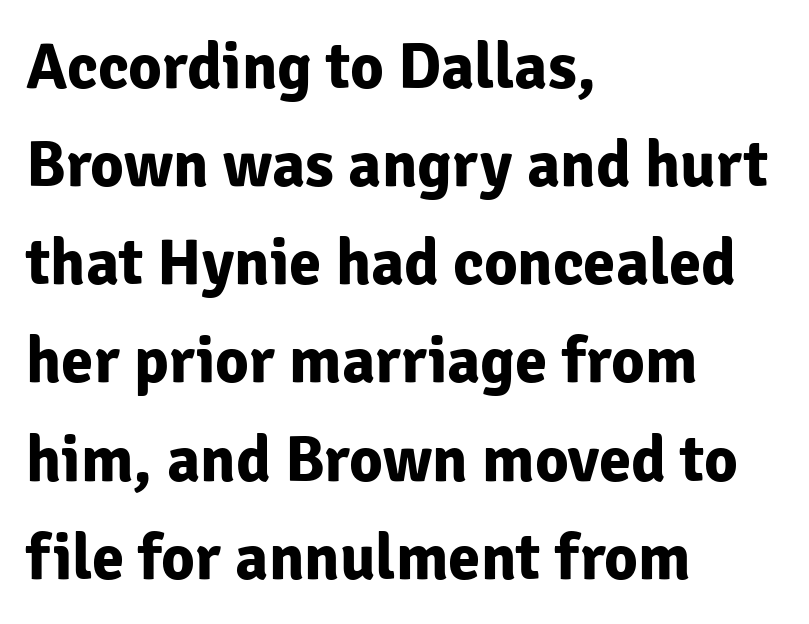
Every letter is thick-stroked: bold, no question. These lines are composed in type without serifs. Students, observe: this is what conventionally led text looks like. Italic: no, the glyphs are upright roman. Just letters on the line, the space beneath them empty.
